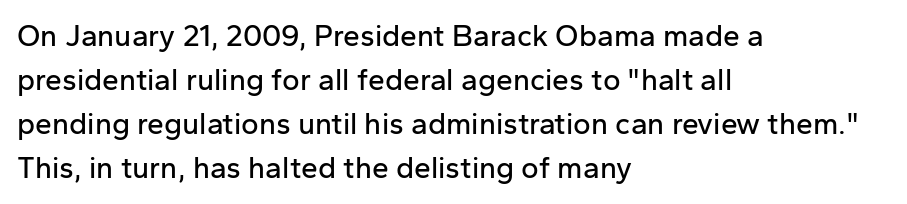
{"serif": "no", "italic": "no", "width": "normal", "stroke_contrast": "low", "x_height": "medium", "monospaced": "no", "underline": "no", "align": "left", "line_spacing": "normal", "line_spacing_ratio": 1.47, "letter_spacing": "normal", "letter_spacing_em": 0.0, "glyph_px": 30}
